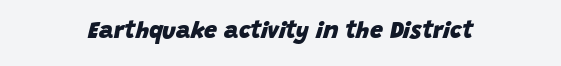
{"italic": "yes", "lean": "right", "slant_degrees": 15, "bold": "yes", "underline": "no", "align": "center", "letter_spacing": "normal", "letter_spacing_em": 0.0, "glyph_px": 23}
